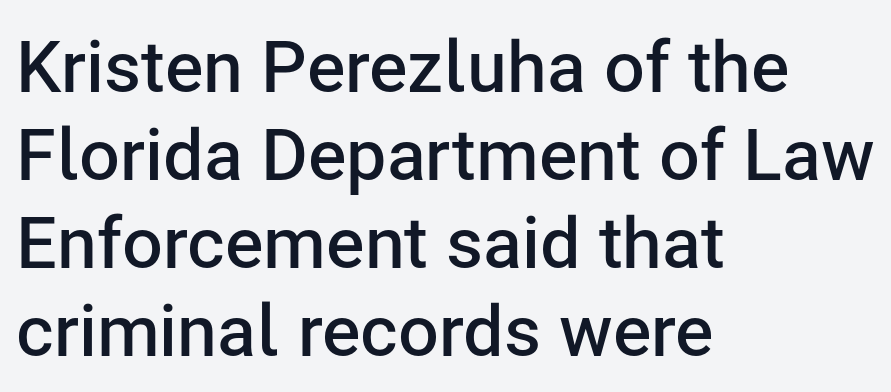
Q: Is the text bold? A: Semi-bold.
Q: Is the text italic (slanted)? A: No, it is upright.
Q: Is the typeface a serif or a sans-serif typeface? A: Sans-serif.
Q: Is the text underlined? A: No.
Q: How is the paragraph aligned? A: Left-aligned.
Q: Is the spacing between letters normal or unusually wide? A: Normal.
Q: Width (condensed, normal, or wide)? A: Normal.
Q: Stroke contrast? A: Low.
Q: x-height? A: Medium.
Q: Monospaced? A: No.
